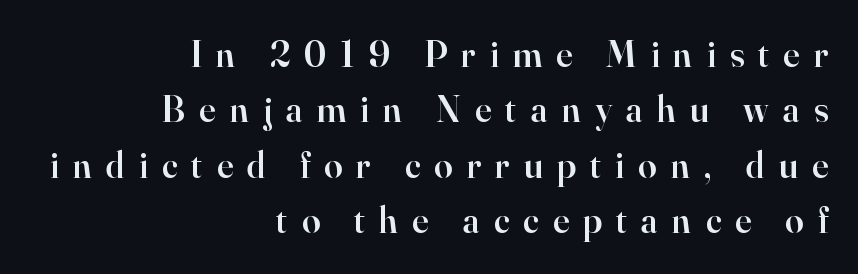
The image shows 37 px semibold serif type, upright; set right-aligned, normal line spacing (1.5x), unusually wide letter spacing (+0.38 em), not underlined; high stroke contrast and a small x-height.
